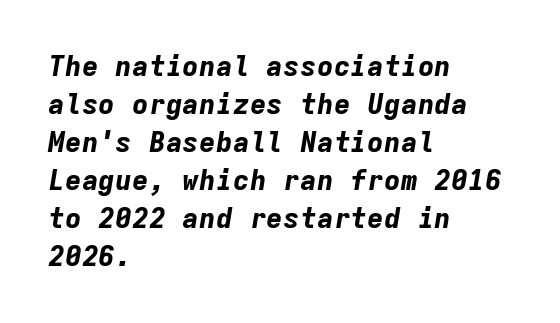
Q: Is the text bold? A: Yes.
Q: Is the text italic (slanted)? A: Yes, it leans right by about 9 degrees.
Q: Is the text underlined? A: No.
Q: How is the paragraph aligned? A: Left-aligned.
Q: Is the spacing between letters normal or unusually wide? A: Normal.
Q: Is the spacing between lines tight, normal or loose? A: Normal.
Q: Width (condensed, normal, or wide)? A: Normal.
Q: Stroke contrast? A: Low.
Q: x-height? A: Medium.
Q: Monospaced? A: Yes.
